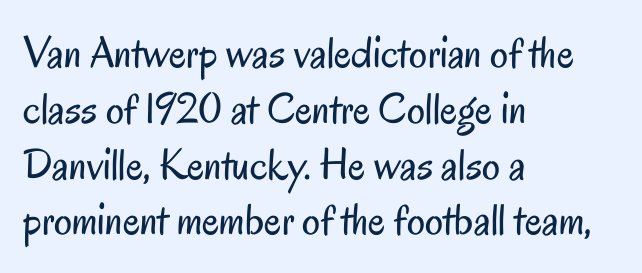
{"serif": "no", "italic": "no", "bold": "no", "weight": "regular", "width": "condensed", "stroke_contrast": "low", "x_height": "small", "monospaced": "no", "underline": "no", "align": "left", "line_spacing_ratio": 1.24, "letter_spacing": "normal", "letter_spacing_em": 0.0, "glyph_px": 45}
